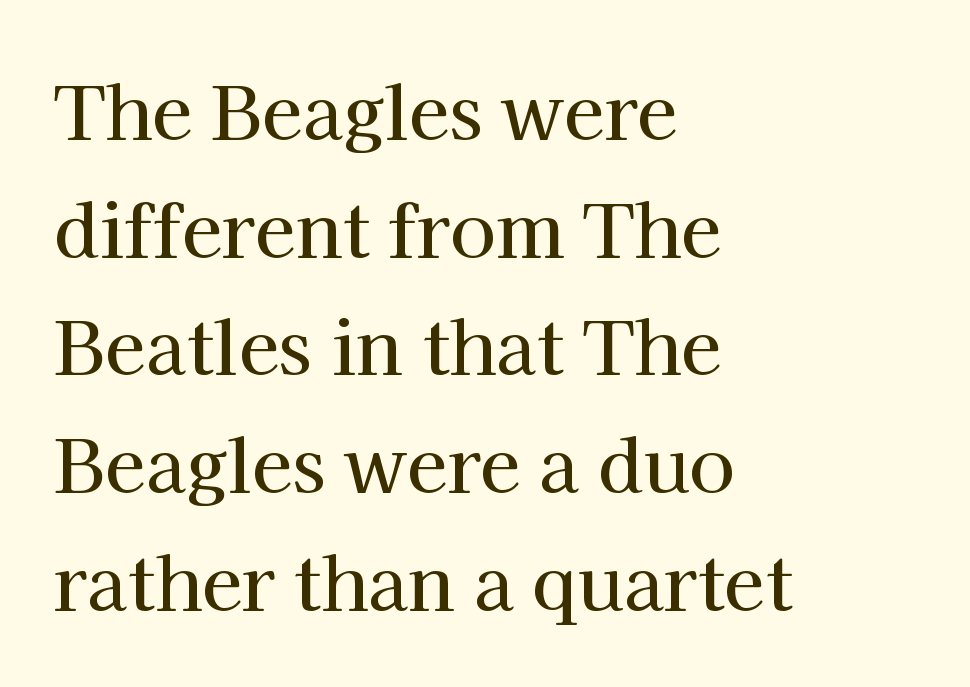
The image shows 74 px serif type, upright; set left-aligned, normal line spacing (1.59x), normal letter spacing, not underlined; high stroke contrast and a medium x-height.
